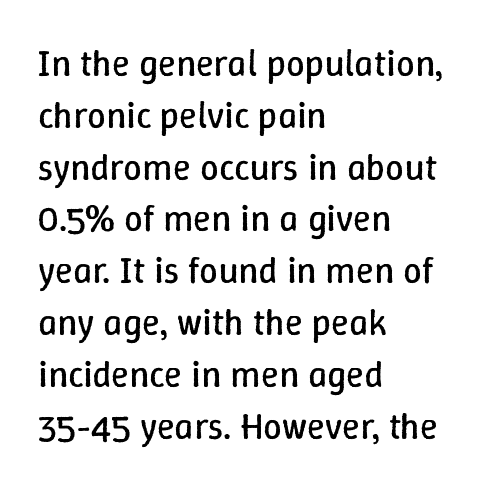
The image shows 37 px regular-weight type, upright; set left-aligned, normal line spacing (1.4x), normal letter spacing, not underlined; low stroke contrast and a medium x-height.
